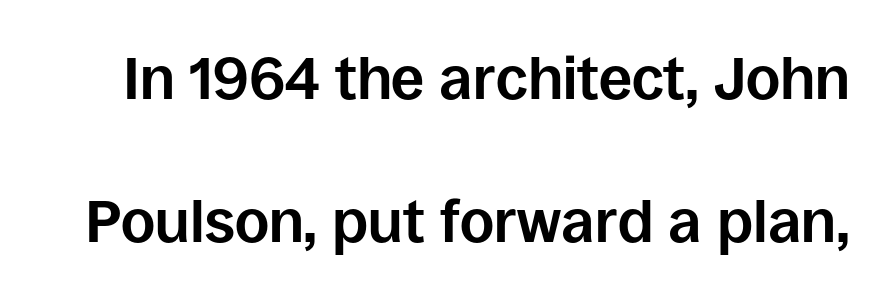
The image shows 59 px bold sans-serif type, upright; set loose line spacing (2.42x), normal letter spacing, not underlined; low stroke contrast and a large x-height.
